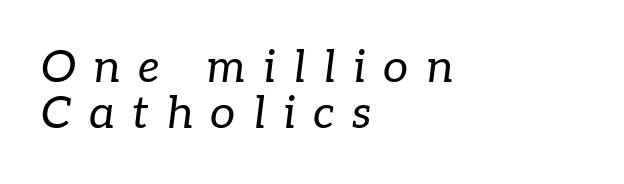
{"serif": "yes", "italic": "yes", "lean": "right", "slant_degrees": 7, "bold": "no", "weight": "regular", "width": "normal", "stroke_contrast": "low", "x_height": "medium", "monospaced": "no", "underline": "no", "align": "left", "line_spacing": "tight", "line_spacing_ratio": 1.03, "letter_spacing": "wide", "letter_spacing_em": 0.39, "glyph_px": 45}
